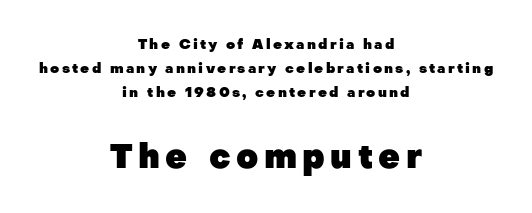
Q: Is the text bold? A: Yes.
Q: Is the text italic (slanted)? A: No, it is upright.
Q: Is the typeface a serif or a sans-serif typeface? A: Sans-serif.
Q: Is the text underlined? A: No.
Q: How is the paragraph aligned? A: Centered.
Q: Which block of text is set in a larger size, the first (top) or the second (bottom)? A: The second (bottom) one.
Q: Width (condensed, normal, or wide)? A: Normal.
Q: Stroke contrast? A: Low.
Q: x-height? A: Medium.
Q: Monospaced? A: No.
